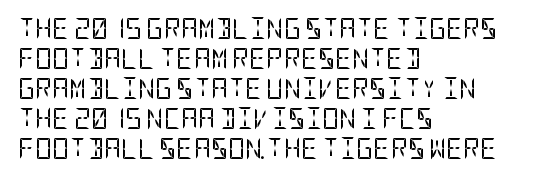
Compared with typical body copy, the letter spacing here is the same. The text block is weighted toward the left margin, trailing off unevenly rightward. The foot of each line stays bare and open. Evenly set lines give the paragraph a standard silhouette. Stroke thickness stays within the range of a standard reading face or lighter.
